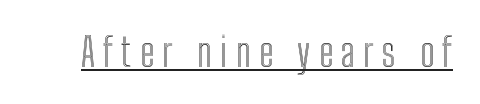
Q: Is the text italic (slanted)? A: No, it is upright.
Q: Is the text underlined? A: Yes.
Q: Is the spacing between letters normal or unusually wide? A: Unusually wide.
Q: Width (condensed, normal, or wide)? A: Condensed.
Q: x-height? A: Medium.
Q: Monospaced? A: No.
